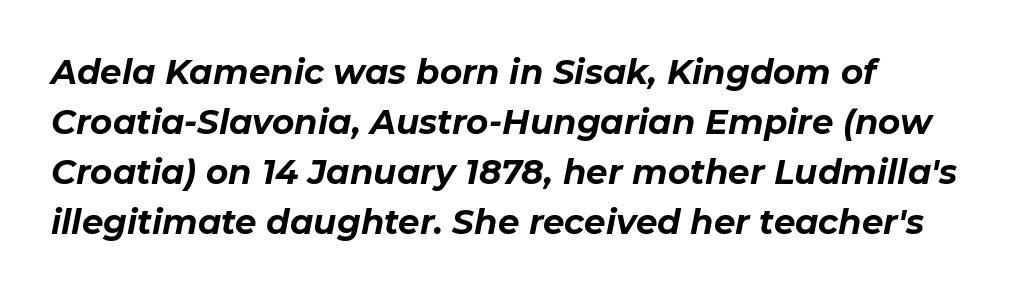
{"italic": "yes", "lean": "right", "slant_degrees": 11, "bold": "yes", "weight": "bold", "width": "normal", "stroke_contrast": "low", "x_height": "medium", "monospaced": "no", "underline": "no", "line_spacing": "normal", "line_spacing_ratio": 1.47, "letter_spacing": "normal", "letter_spacing_em": 0.0, "glyph_px": 34}
